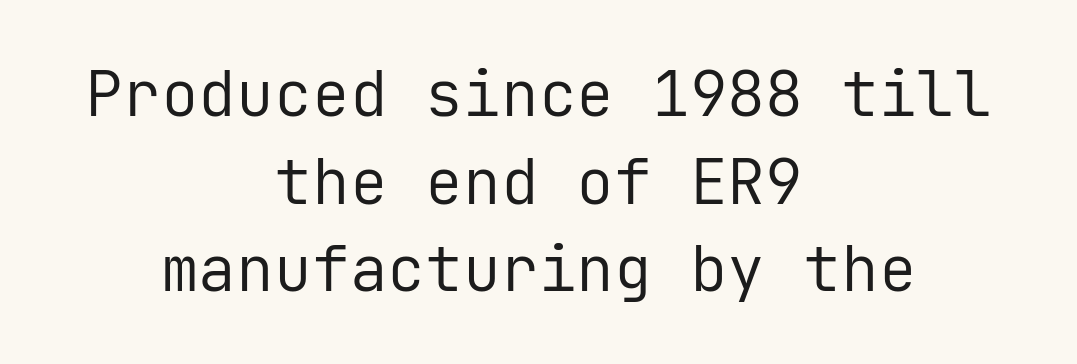
{"serif": "no", "italic": "no", "bold": "no", "weight": "regular", "width": "normal", "stroke_contrast": "low", "x_height": "medium", "monospaced": "yes", "underline": "no", "align": "center", "line_spacing": "normal", "line_spacing_ratio": 1.39, "letter_spacing": "normal", "letter_spacing_em": 0.0, "glyph_px": 63}
